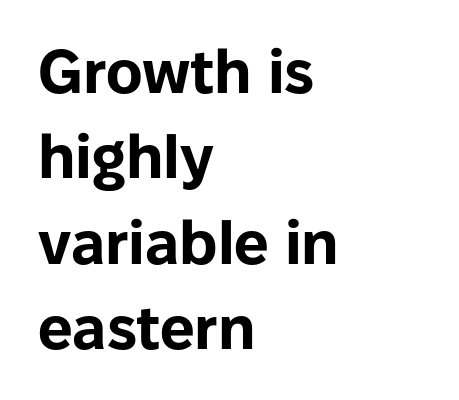
{"serif": "no", "italic": "no", "bold": "yes", "weight": "bold", "width": "normal", "stroke_contrast": "low", "x_height": "medium", "monospaced": "no", "underline": "no", "align": "left", "line_spacing": "normal", "line_spacing_ratio": 1.4, "letter_spacing": "normal", "letter_spacing_em": 0.0, "glyph_px": 61}
